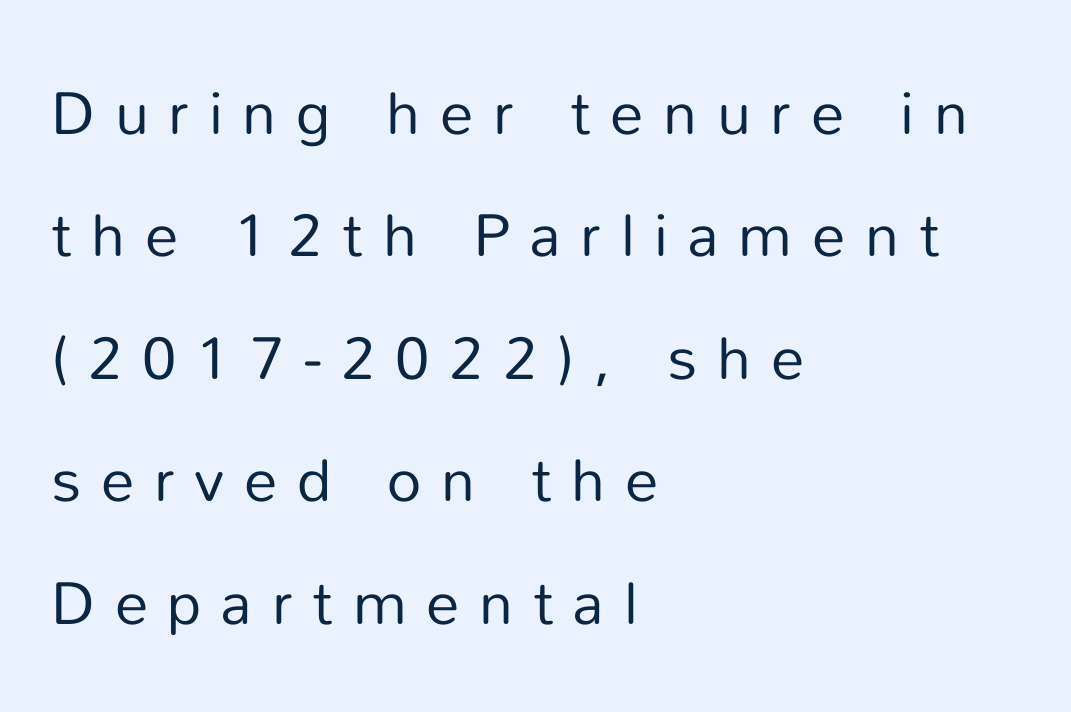
The image shows 60 px regular-weight sans-serif type, upright; set left-aligned, loose line spacing (2.04x), unusually wide letter spacing (+0.33 em), not underlined; low stroke contrast and a medium x-height.
